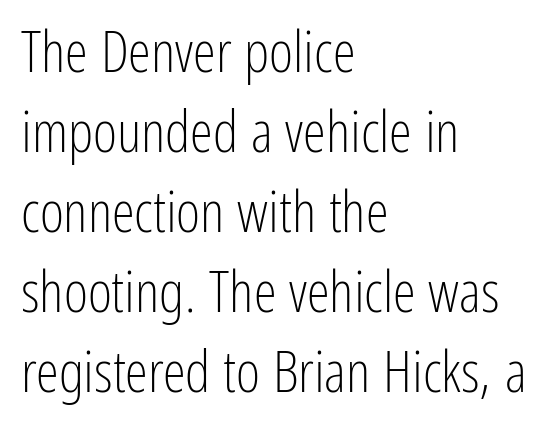
Q: Is the text bold? A: No.
Q: Is the text italic (slanted)? A: No, it is upright.
Q: Is the typeface a serif or a sans-serif typeface? A: Sans-serif.
Q: Is the text underlined? A: No.
Q: How is the paragraph aligned? A: Left-aligned.
Q: Is the spacing between letters normal or unusually wide? A: Normal.
Q: Is the spacing between lines tight, normal or loose? A: Normal.
Q: Width (condensed, normal, or wide)? A: Condensed.
Q: Stroke contrast? A: Low.
Q: x-height? A: Medium.
Q: Monospaced? A: No.
